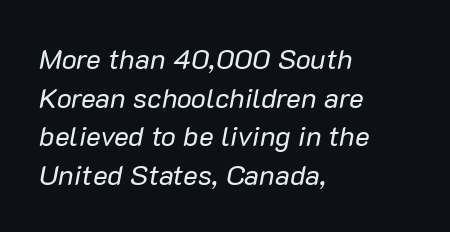
{"italic": "yes", "lean": "right", "slant_degrees": 10, "bold": "no", "weight": "regular", "width": "normal", "stroke_contrast": "low", "x_height": "medium", "monospaced": "no", "underline": "no", "align": "left", "line_spacing": "normal", "line_spacing_ratio": 1.38, "letter_spacing": "normal", "letter_spacing_em": 0.0, "glyph_px": 28}
